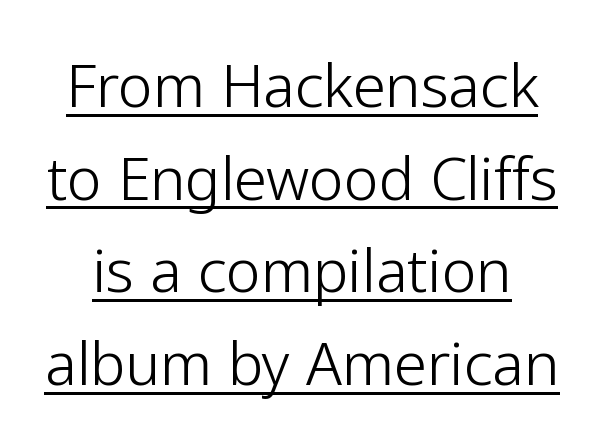
Q: Is the text bold? A: No.
Q: Is the text italic (slanted)? A: No, it is upright.
Q: Is the typeface a serif or a sans-serif typeface? A: Sans-serif.
Q: Is the text underlined? A: Yes.
Q: Is the spacing between letters normal or unusually wide? A: Normal.
Q: Is the spacing between lines tight, normal or loose? A: Normal.
Q: Width (condensed, normal, or wide)? A: Normal.
Q: Stroke contrast? A: Low.
Q: x-height? A: Medium.
Q: Monospaced? A: No.
